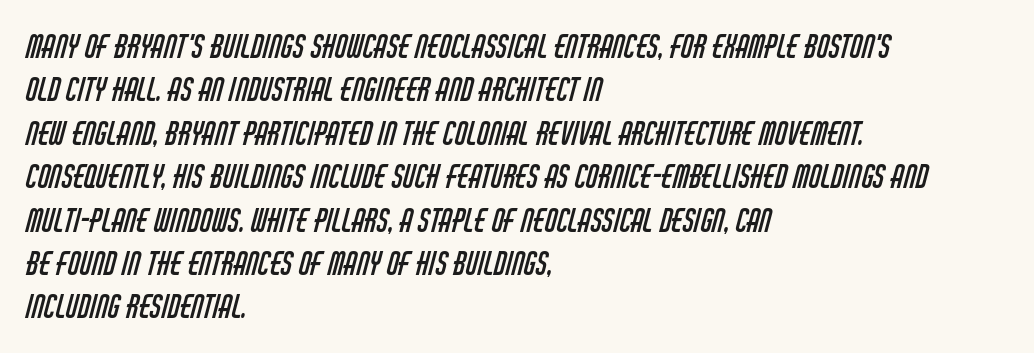
Leftover space on each line is placed entirely after the last word. Caption: standard tracking, unaltered. Looks like regular typesetting: each glyph gets only the width it needs. Nothing sits at the stroke ends, so this counts as sans-serif. No chunkiness to these letters — they're not bold.
